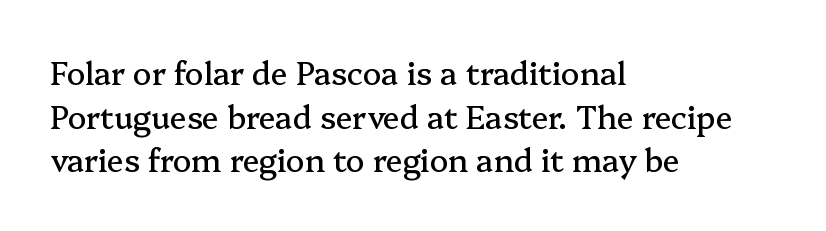
Q: Is the text italic (slanted)? A: No, it is upright.
Q: Is the typeface a serif or a sans-serif typeface? A: Serif.
Q: Is the text underlined? A: No.
Q: How is the paragraph aligned? A: Left-aligned.
Q: Is the spacing between letters normal or unusually wide? A: Normal.
Q: Is the spacing between lines tight, normal or loose? A: Normal.
Q: Width (condensed, normal, or wide)? A: Normal.
Q: Stroke contrast? A: Medium.
Q: x-height? A: Medium.
Q: Monospaced? A: No.
